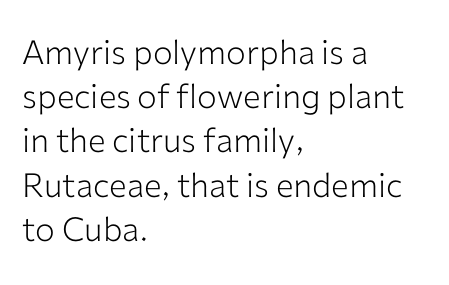
Q: Is the text bold? A: No.
Q: Is the text italic (slanted)? A: No, it is upright.
Q: Is the typeface a serif or a sans-serif typeface? A: Sans-serif.
Q: Is the text underlined? A: No.
Q: How is the paragraph aligned? A: Left-aligned.
Q: Is the spacing between letters normal or unusually wide? A: Normal.
Q: Is the spacing between lines tight, normal or loose? A: Normal.
Q: Width (condensed, normal, or wide)? A: Normal.
Q: Stroke contrast? A: Low.
Q: x-height? A: Medium.
Q: Monospaced? A: No.
